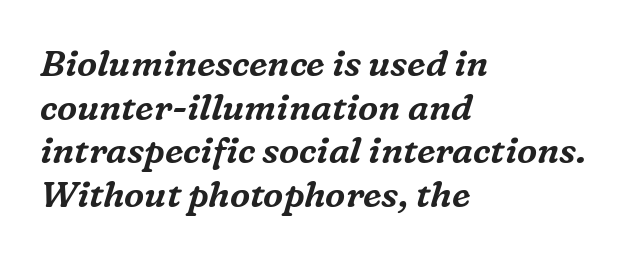
Q: Is the text italic (slanted)? A: Yes, it leans right by about 16 degrees.
Q: Is the typeface a serif or a sans-serif typeface? A: Serif.
Q: Is the text underlined? A: No.
Q: How is the paragraph aligned? A: Left-aligned.
Q: Is the spacing between letters normal or unusually wide? A: Normal.
Q: Width (condensed, normal, or wide)? A: Normal.
Q: Stroke contrast? A: Medium.
Q: x-height? A: Medium.
Q: Monospaced? A: No.
